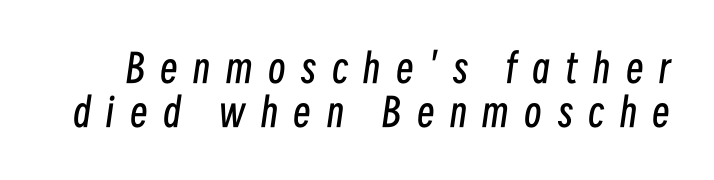
The image shows 39 px regular-weight, condensed type, italic (leaning right); set tight line spacing (1.14x), unusually wide letter spacing (+0.4 em), not underlined; low stroke contrast and a medium x-height.
